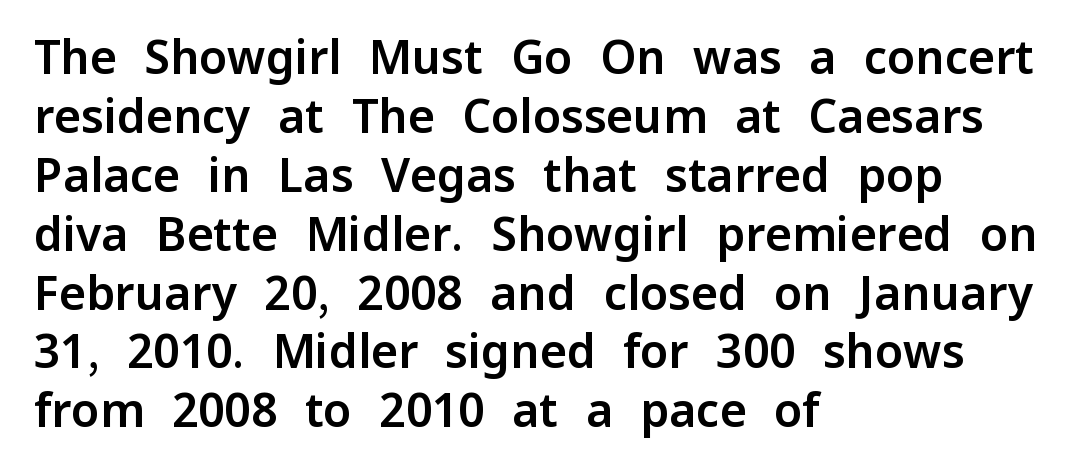
{"serif": "no", "italic": "no", "width": "normal", "stroke_contrast": "low", "x_height": "medium", "monospaced": "no", "underline": "no", "align": "left", "line_spacing": "normal", "line_spacing_ratio": 1.28, "letter_spacing": "normal", "letter_spacing_em": 0.0, "glyph_px": 46}
